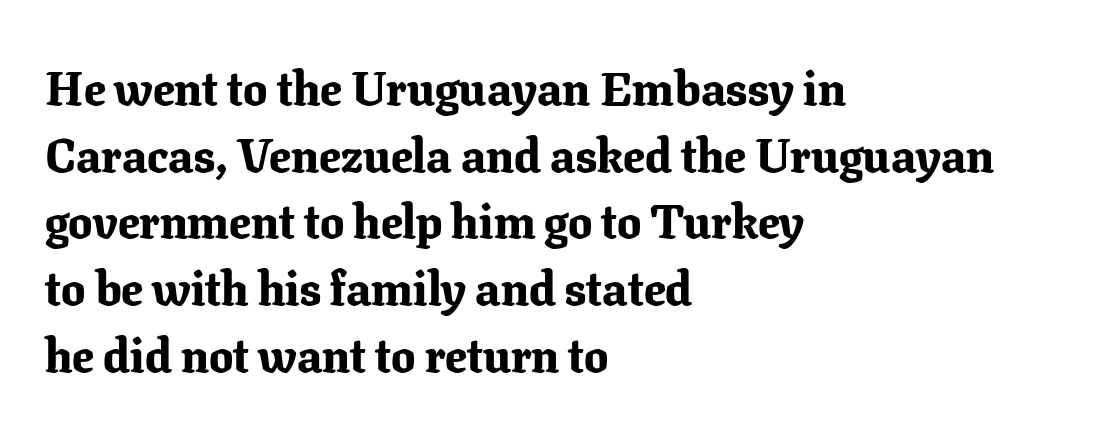
The image shows 48 px bold serif type, upright; set left-aligned, normal line spacing (1.39x), normal letter spacing, not underlined; low stroke contrast and a medium x-height.
